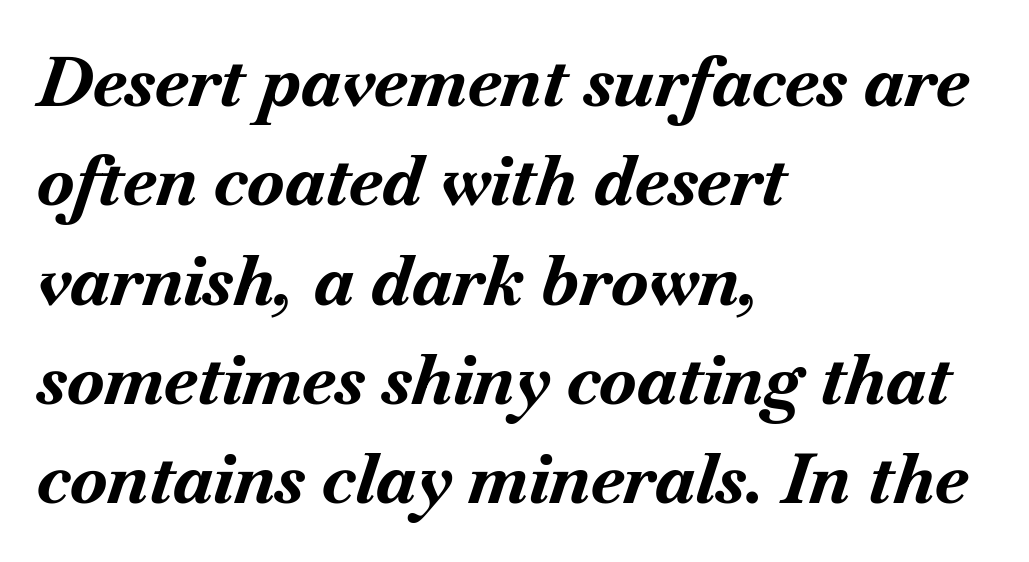
You could not count columns in this text — the font is proportionally spaced. Visually the block forms a straight wall on the left and a jagged coastline on the right. I'd describe the lettering as bold — thick and assertive. Standard letterfit; no display-style spreading of the glyphs.
